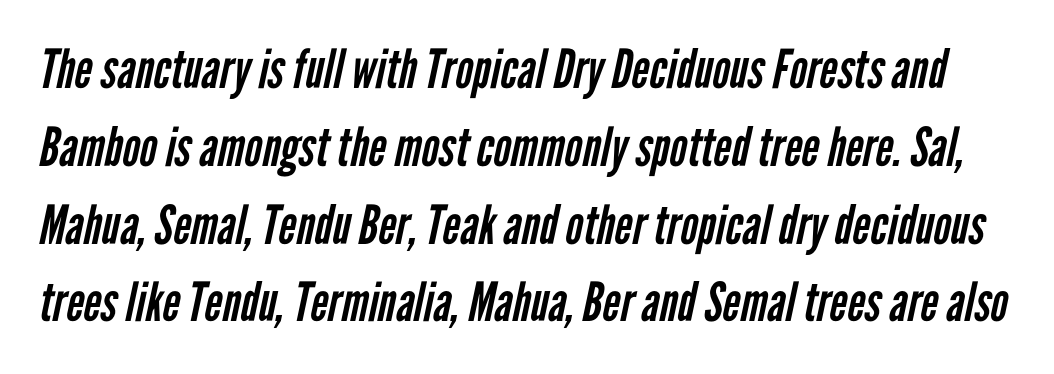
Weight class: somewhere from thin through regular. The strip under each line holds only bare page. Glyph-to-glyph distance matches everyday printed text. Note the varied advance widths — an 'i' is clearly narrower than an 'm'. I'd call this a sans setting — the letters go barefoot.
